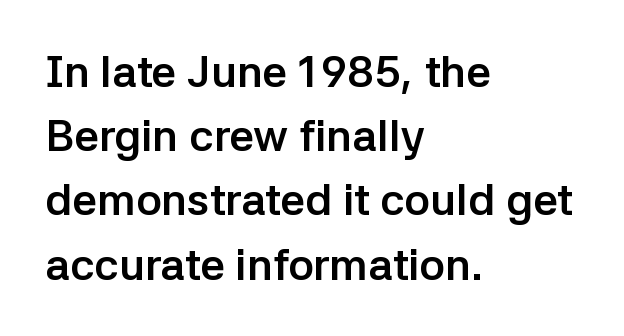
The image shows 44 px semibold sans-serif type, upright; set left-aligned, normal line spacing (1.46x), normal letter spacing, not underlined; low stroke contrast and a medium x-height.
